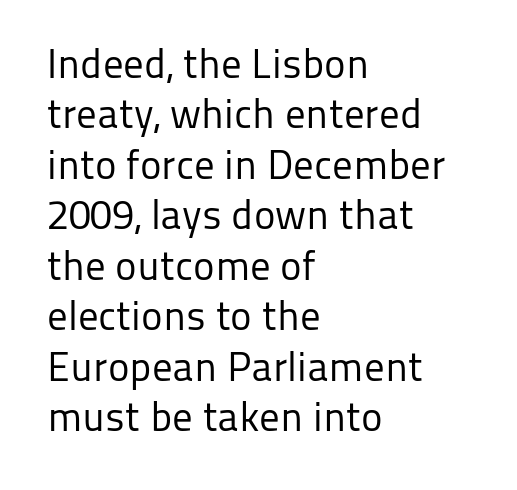
{"serif": "no", "italic": "no", "bold": "no", "weight": "regular", "width": "normal", "stroke_contrast": "low", "x_height": "medium", "monospaced": "no", "underline": "no", "align": "left", "line_spacing_ratio": 1.23, "letter_spacing": "normal", "letter_spacing_em": 0.0, "glyph_px": 41}
